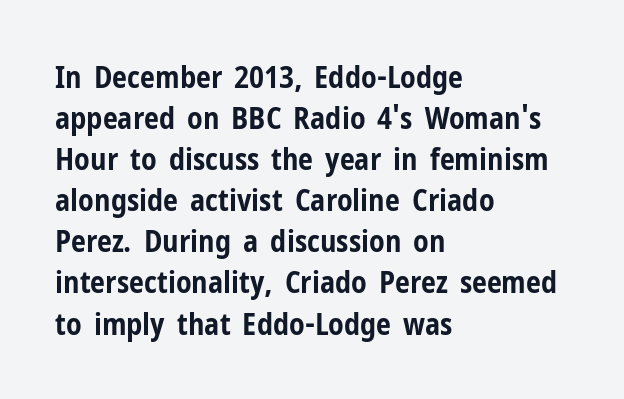
A bare baseline throughout the passage. Left-aligned paragraph, ragged on the right. When letters stand straight like this, we call the style roman or upright. Does the type have serifs? No, each stem ends abruptly. Weight: bold. How are the letters spaced? Ordinarily, with no added tracking.
